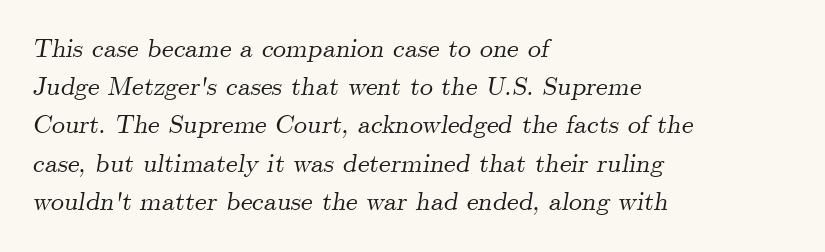
Q: Is the text italic (slanted)? A: Yes, it leans right by about 9 degrees.
Q: Is the text underlined? A: No.
Q: How is the paragraph aligned? A: Left-aligned.
Q: Is the spacing between letters normal or unusually wide? A: Normal.
Q: Is the spacing between lines tight, normal or loose? A: Normal.
